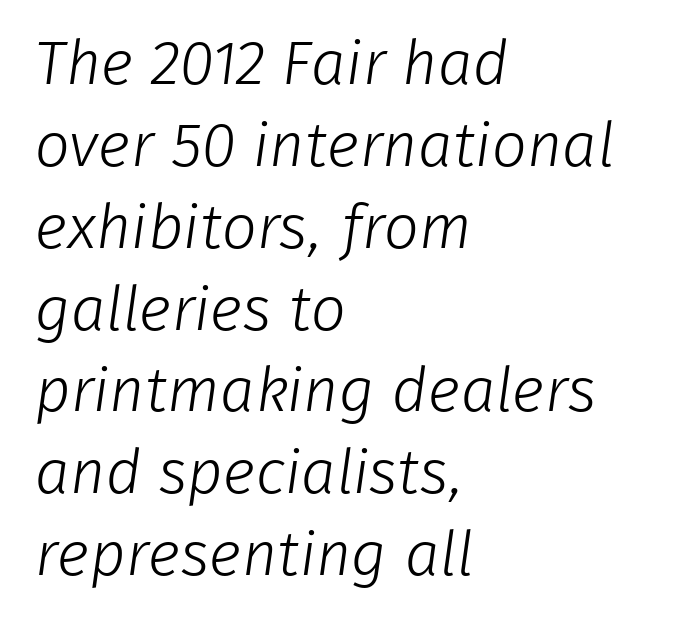
The image shows 62 px light sans-serif type; set left-aligned, normal line spacing (1.32x), normal letter spacing, not underlined; low stroke contrast and a medium x-height.
